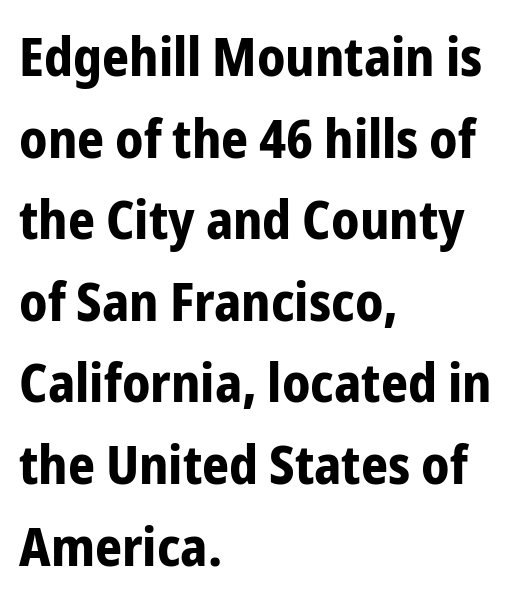
The image shows 53 px bold, condensed sans-serif type, upright; set left-aligned, normal line spacing (1.54x), normal letter spacing, not underlined; low stroke contrast and a medium x-height.
